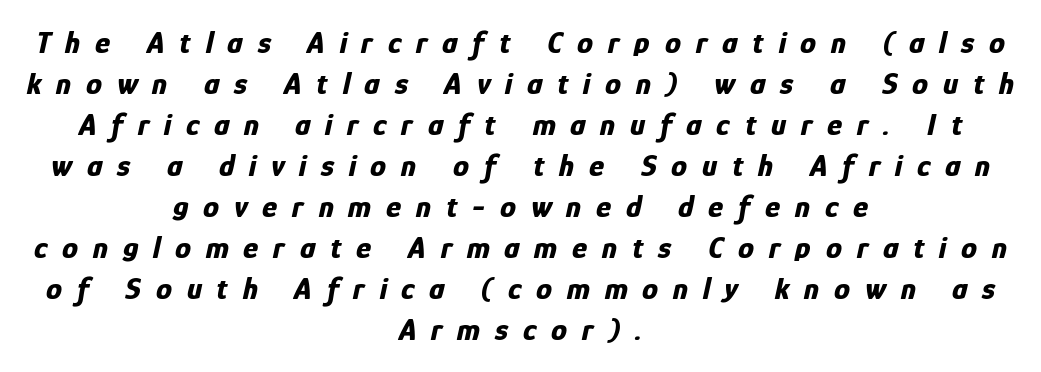
Q: Is the text bold? A: Yes.
Q: Is the text italic (slanted)? A: Yes, it leans right by about 12 degrees.
Q: Is the text underlined? A: No.
Q: How is the paragraph aligned? A: Centered.
Q: Is the spacing between letters normal or unusually wide? A: Unusually wide.
Q: Is the spacing between lines tight, normal or loose? A: Normal.
Q: Width (condensed, normal, or wide)? A: Condensed.
Q: Stroke contrast? A: Low.
Q: x-height? A: Medium.
Q: Monospaced? A: No.
